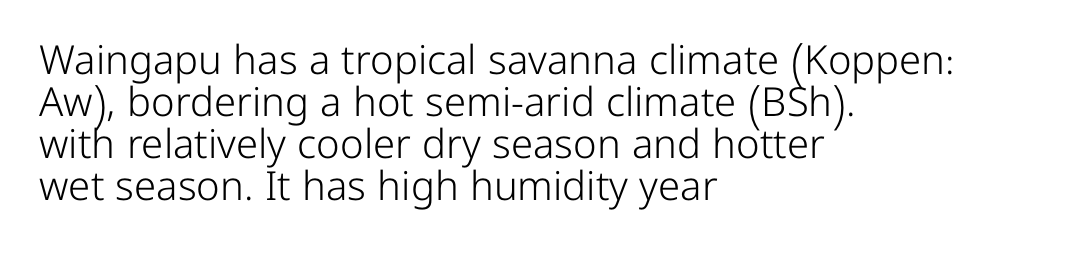
{"serif": "no", "italic": "no", "bold": "no", "weight": "light", "width": "normal", "stroke_contrast": "low", "x_height": "medium", "monospaced": "no", "underline": "no", "align": "left", "line_spacing": "tight", "line_spacing_ratio": 1.05, "letter_spacing": "normal", "letter_spacing_em": 0.0, "glyph_px": 40}
